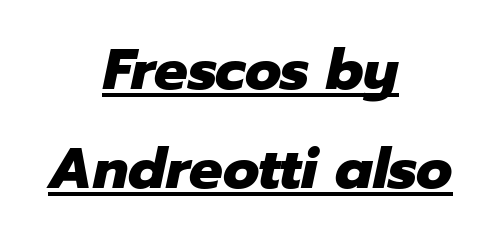
Q: Is the text bold? A: Yes.
Q: Is the text italic (slanted)? A: Yes, it leans right by about 12 degrees.
Q: Is the text underlined? A: Yes.
Q: How is the paragraph aligned? A: Centered.
Q: Is the spacing between letters normal or unusually wide? A: Normal.
Q: Width (condensed, normal, or wide)? A: Normal.
Q: Stroke contrast? A: Low.
Q: x-height? A: Medium.
Q: Monospaced? A: No.
